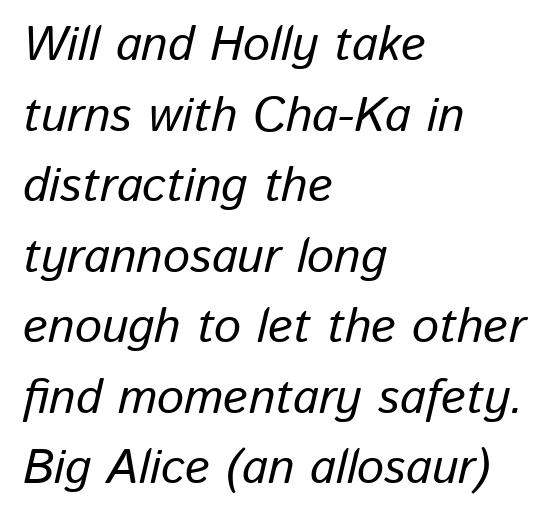
{"italic": "yes", "lean": "right", "slant_degrees": 13, "width": "normal", "stroke_contrast": "low", "x_height": "medium", "monospaced": "no", "underline": "no", "align": "left", "line_spacing": "normal", "line_spacing_ratio": 1.47, "letter_spacing": "normal", "letter_spacing_em": 0.0, "glyph_px": 48}
